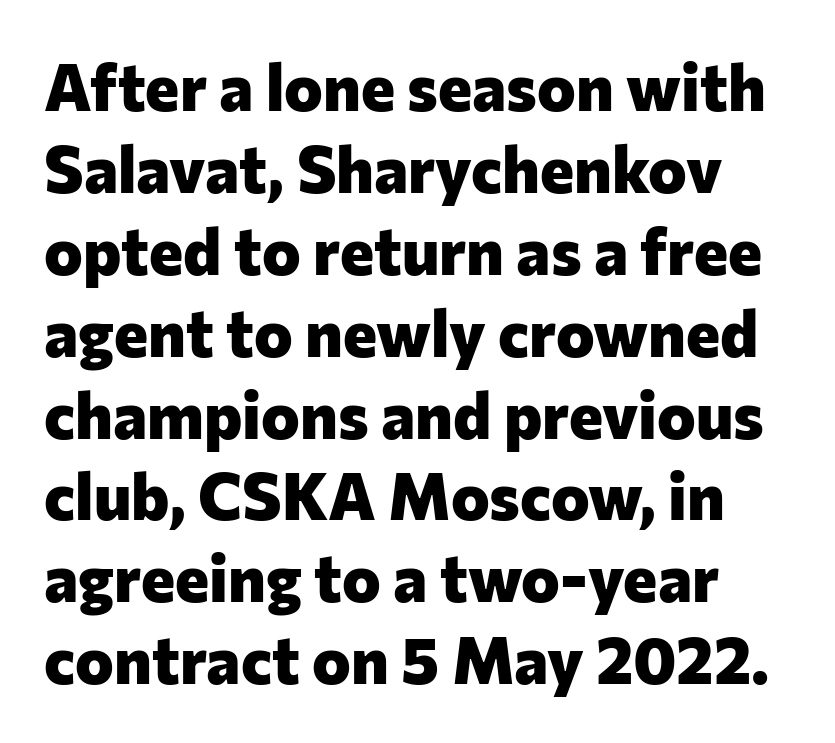
The image shows 65 px heavy sans-serif type, upright; set normal line spacing (1.26x), normal letter spacing, not underlined; low stroke contrast and a medium x-height.
